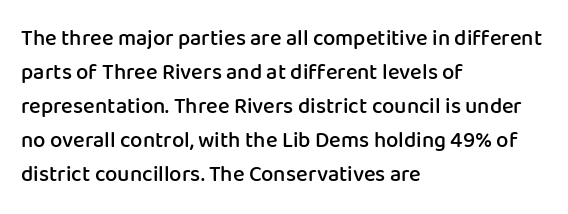
Q: Is the text bold? A: Semi-bold.
Q: Is the text italic (slanted)? A: No, it is upright.
Q: Is the text underlined? A: No.
Q: How is the paragraph aligned? A: Left-aligned.
Q: Is the spacing between letters normal or unusually wide? A: Normal.
Q: Is the spacing between lines tight, normal or loose? A: Normal.
